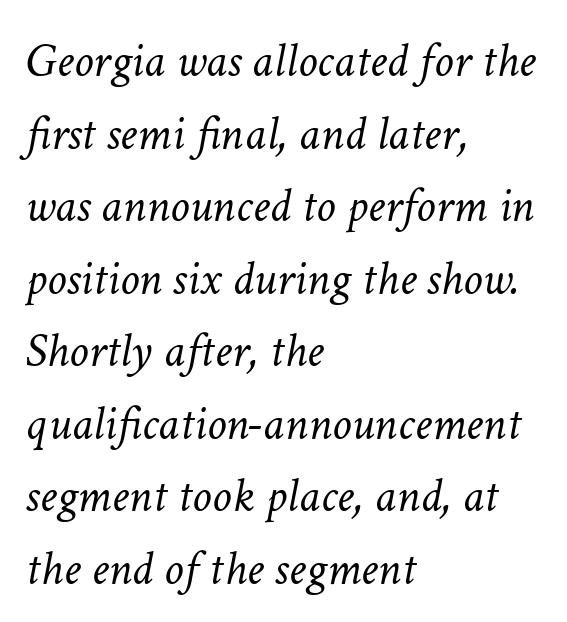
The font's italic variant was chosen for this text. Here the glyphs are tracked normally, forming tight word shapes. Rows of type keep a routine distance in the vertical direction. The rag falls on the right side of this text block. The passage shown is not underscored anywhere.
